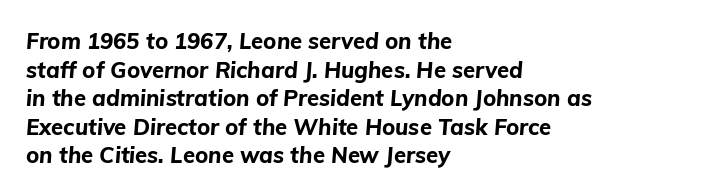
The image shows 22 px bold type, italic (leaning right); set left-aligned, normal line spacing (1.3x), normal letter spacing, not underlined.
